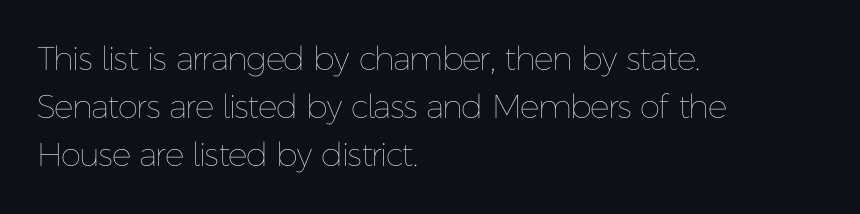
The image shows 33 px thin type, upright; set left-aligned, normal line spacing (1.46x), normal letter spacing, not underlined; low stroke contrast and a medium x-height.
